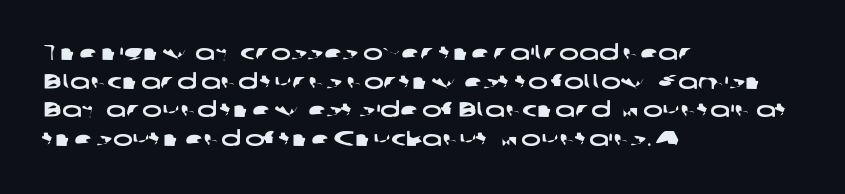
{"underline": "no", "align": "left", "line_spacing": "normal", "line_spacing_ratio": 1.36, "letter_spacing": "normal", "letter_spacing_em": 0.0, "glyph_px": 21}
